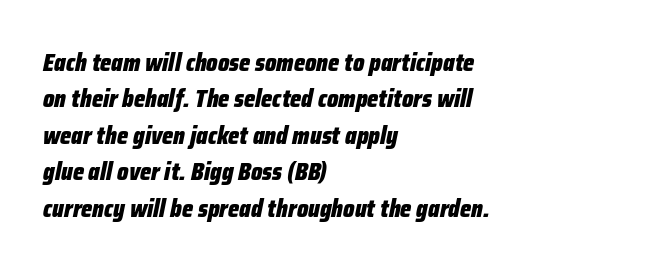
Left-aligned paragraph, ragged on the right. No extra tracking has been applied to these lines. The font's italic variant was chosen for this text. Letters rest on an invisible, unmarked baseline.
